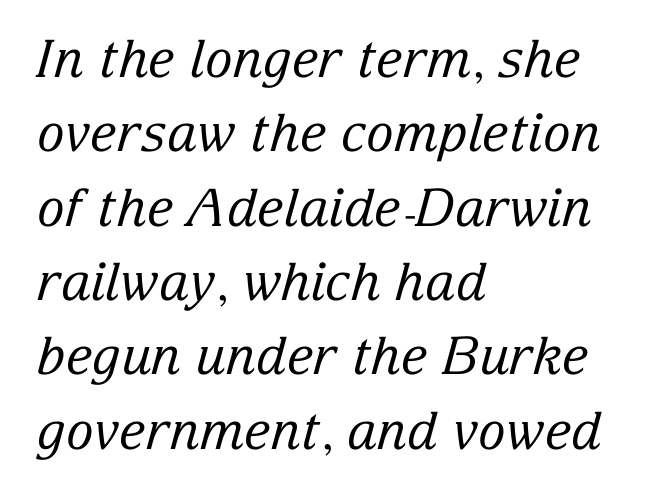
Q: Is the text bold? A: No.
Q: Is the text italic (slanted)? A: Yes, it leans right by about 15 degrees.
Q: Is the typeface a serif or a sans-serif typeface? A: Serif.
Q: Is the text underlined? A: No.
Q: How is the paragraph aligned? A: Left-aligned.
Q: Is the spacing between letters normal or unusually wide? A: Normal.
Q: Is the spacing between lines tight, normal or loose? A: Normal.
Q: Width (condensed, normal, or wide)? A: Normal.
Q: Stroke contrast? A: Low.
Q: x-height? A: Medium.
Q: Monospaced? A: No.
